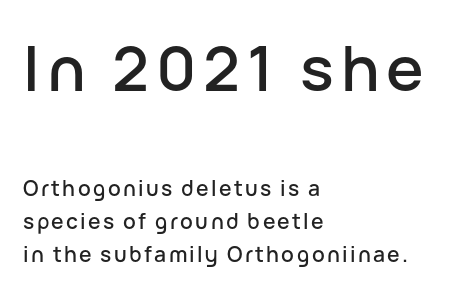
Nobody drew a line under any word here. Casual observation: everything's shoved over to the left. The letters advance in unequal steps, a hallmark of proportional type. You can tell it's not italic because the verticals are truly vertical. These lines sit exactly where default settings would place them.
